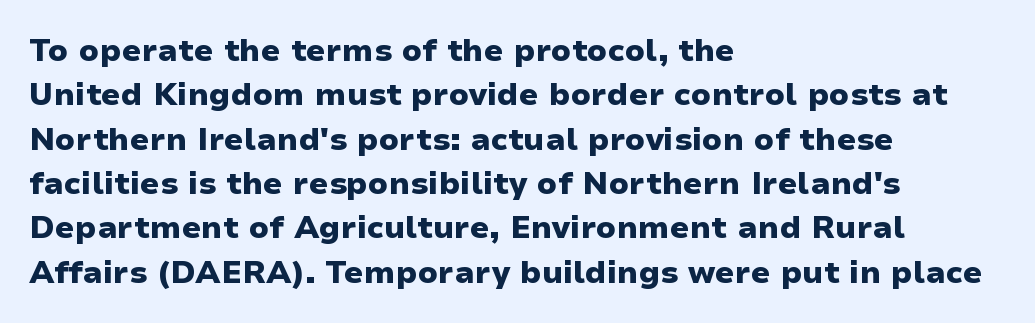
The image shows 31 px heavy, wide sans-serif type, upright; set left-aligned, normal line spacing (1.43x), normal letter spacing, not underlined; low stroke contrast and a medium x-height.
